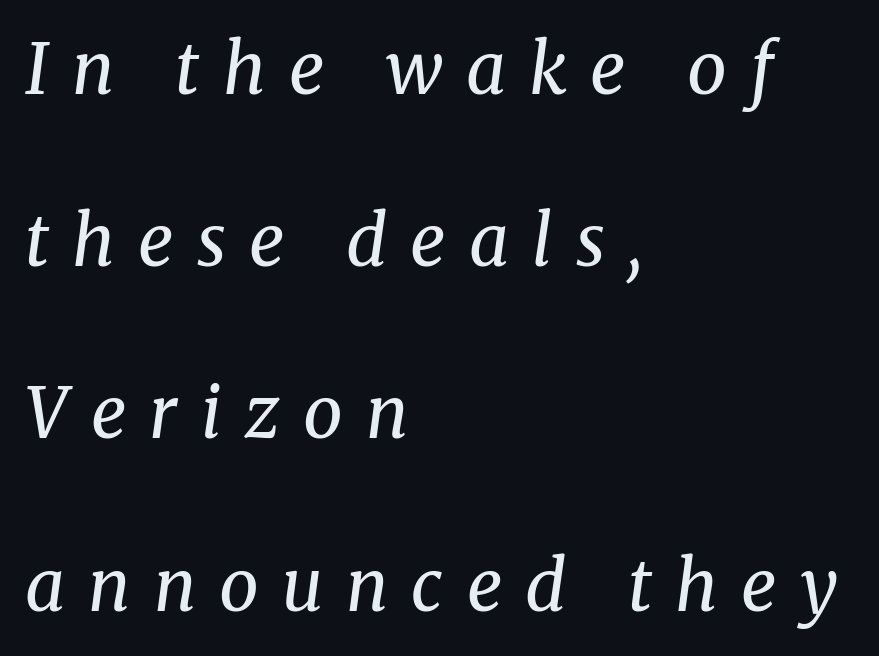
The letters are spread apart with noticeably loose tracking. Is this a fixed-width face? No — the glyphs have proportional, varying widths. The letters are slanted; this is an italic face. The weight tops out at a normal text grade. Unlike a clean sans, this face finishes its strokes with serifs.
